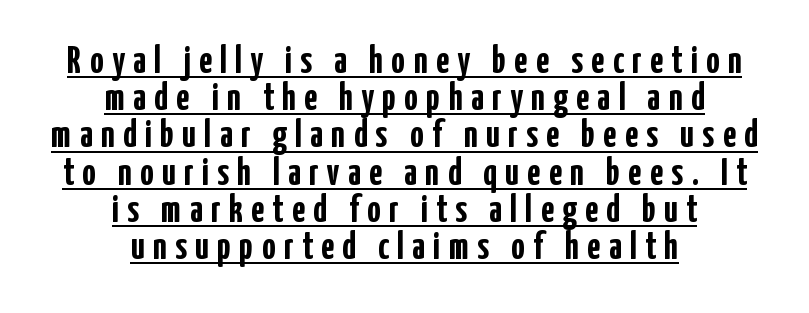
Q: Is the text bold? A: Yes.
Q: Is the text italic (slanted)? A: No, it is upright.
Q: Is the typeface a serif or a sans-serif typeface? A: Sans-serif.
Q: Is the text underlined? A: Yes.
Q: How is the paragraph aligned? A: Centered.
Q: Is the spacing between letters normal or unusually wide? A: Unusually wide.
Q: Is the spacing between lines tight, normal or loose? A: Tight.
Q: Width (condensed, normal, or wide)? A: Condensed.
Q: Stroke contrast? A: Low.
Q: x-height? A: Medium.
Q: Monospaced? A: No.
